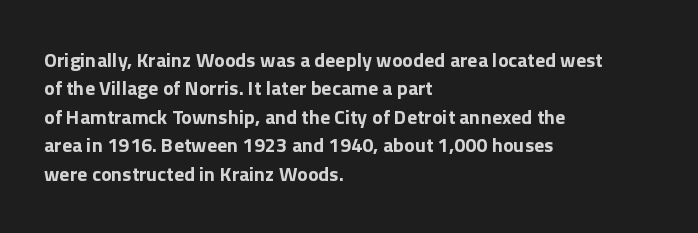
{"italic": "no", "bold": "yes", "underline": "no", "align": "left", "line_spacing": "normal", "line_spacing_ratio": 1.42, "letter_spacing": "normal", "letter_spacing_em": 0.0, "glyph_px": 20}
